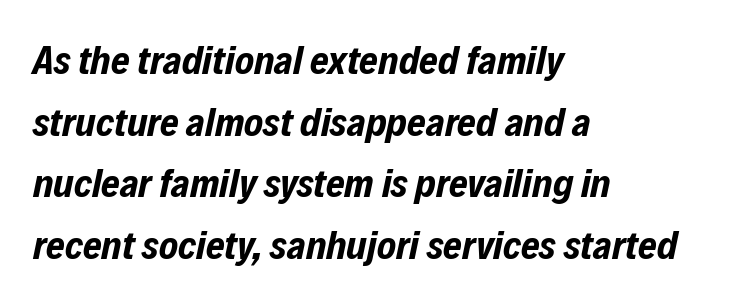
Nobody drew a line under any word here. Short note: letters normally spaced. This is heavy type, rendered in bold. The rows are spaced the way most documents space them.
